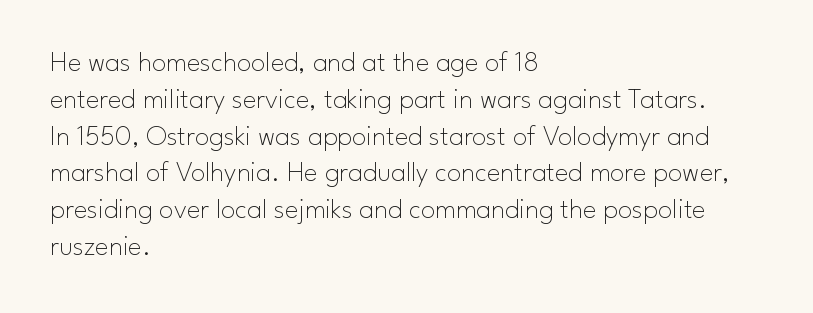
Q: Is the text bold? A: No.
Q: Is the text italic (slanted)? A: No, it is upright.
Q: Is the typeface a serif or a sans-serif typeface? A: Sans-serif.
Q: Is the text underlined? A: No.
Q: How is the paragraph aligned? A: Left-aligned.
Q: Is the spacing between letters normal or unusually wide? A: Normal.
Q: Is the spacing between lines tight, normal or loose? A: Normal.
Q: Width (condensed, normal, or wide)? A: Normal.
Q: Stroke contrast? A: Low.
Q: x-height? A: Small.
Q: Monospaced? A: No.
